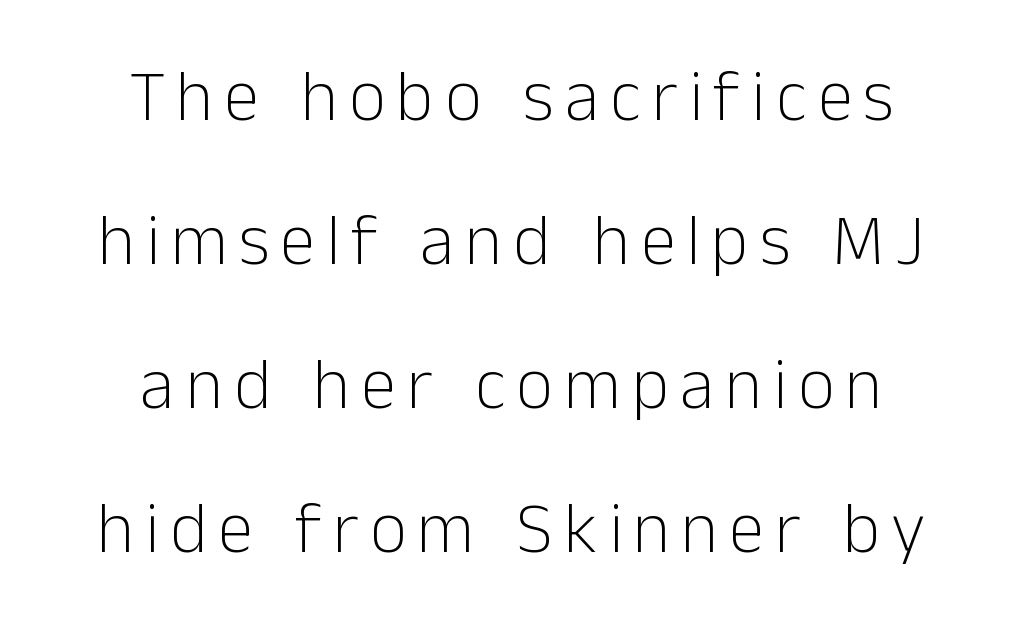
{"serif": "no", "italic": "no", "bold": "no", "weight": "light", "width": "normal", "stroke_contrast": "low", "x_height": "medium", "monospaced": "no", "underline": "no", "align": "center", "line_spacing": "loose", "line_spacing_ratio": 2.0, "glyph_px": 72}
